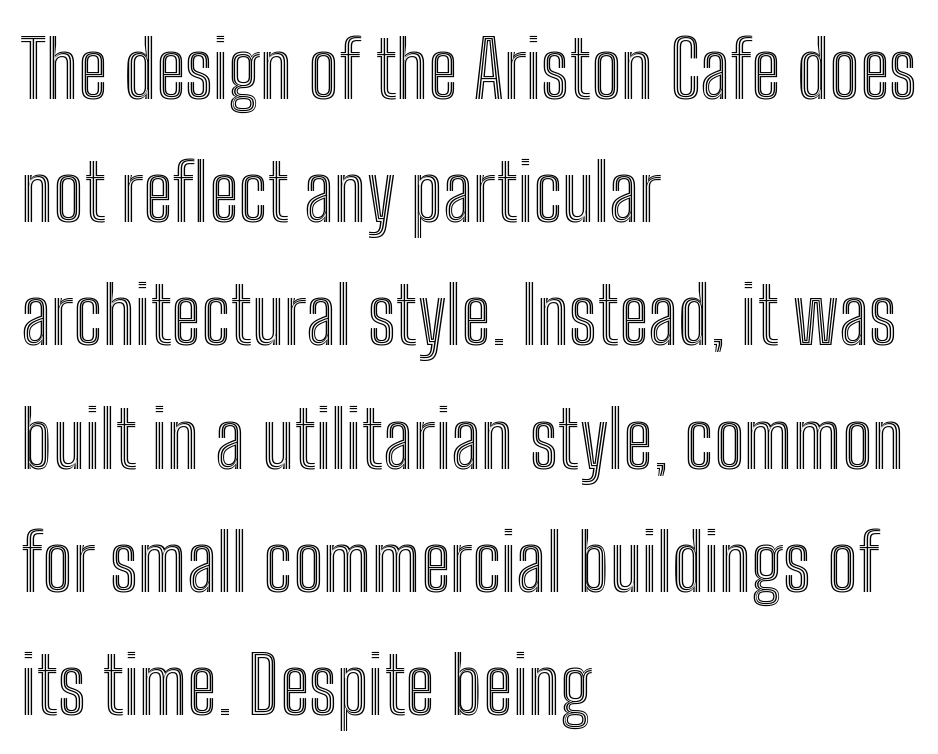
{"italic": "no", "width": "condensed", "x_height": "medium", "monospaced": "no", "underline": "no", "align": "left", "line_spacing": "normal", "line_spacing_ratio": 1.56, "letter_spacing": "normal", "letter_spacing_em": 0.0, "glyph_px": 79}
